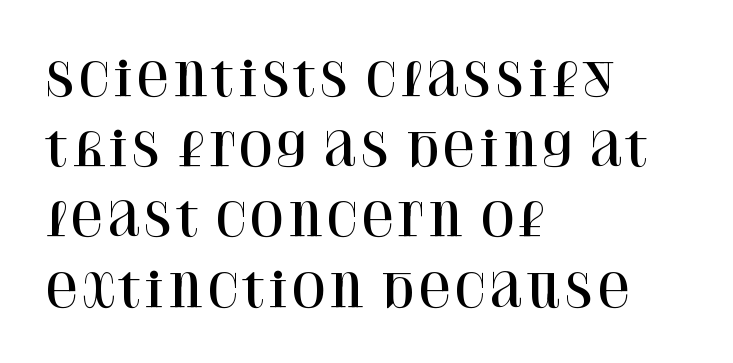
A bare baseline throughout the passage. Tracking here is standard; glyphs follow each other at the usual distance. Here the designer chose a conventional face with non-uniform glyph widths. The lines in this sample share a left origin and differ only in where they stop.
